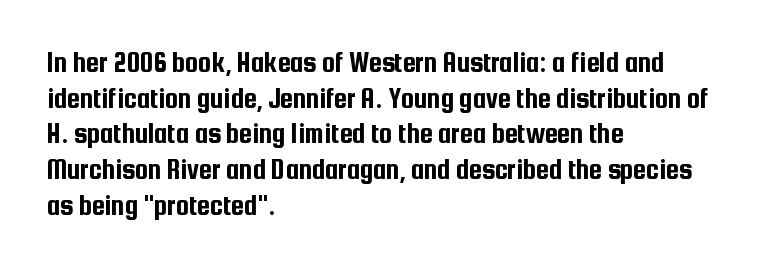
The passage shown is typeset with a sans-serif family. Observe the ordinary spacing: letters are neighbours, not strangers. Proportional: the letters do not fall into vertical columns. Italic: no, the glyphs are upright roman.
